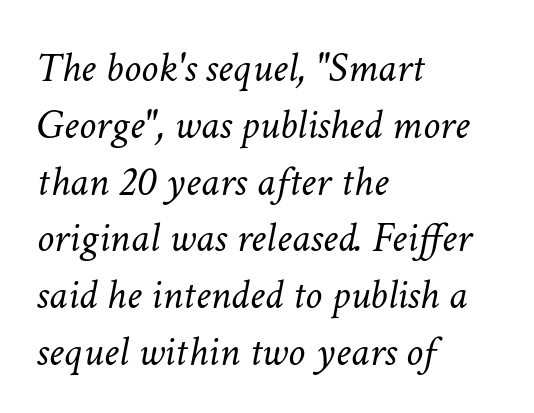
Nobody drew a line under any word here. Layout note: lines flush left. The letters are slanted; this is an italic face. Characters follow at the spacing the type designer built in.
